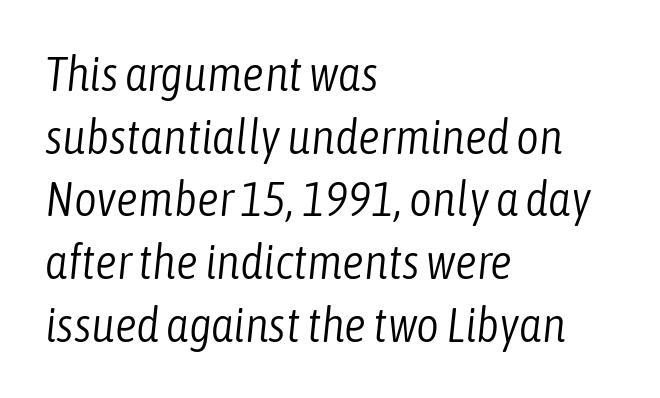
Q: Is the text bold? A: No.
Q: Is the text italic (slanted)? A: Yes, it leans right by about 6 degrees.
Q: Is the text underlined? A: No.
Q: How is the paragraph aligned? A: Left-aligned.
Q: Is the spacing between letters normal or unusually wide? A: Normal.
Q: Is the spacing between lines tight, normal or loose? A: Normal.
Q: Width (condensed, normal, or wide)? A: Condensed.
Q: Stroke contrast? A: Low.
Q: x-height? A: Medium.
Q: Monospaced? A: No.
